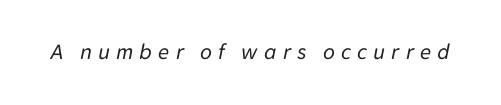
{"italic": "yes", "lean": "right", "slant_degrees": 11, "bold": "no", "underline": "no", "letter_spacing": "wide", "letter_spacing_em": 0.26, "glyph_px": 23}
